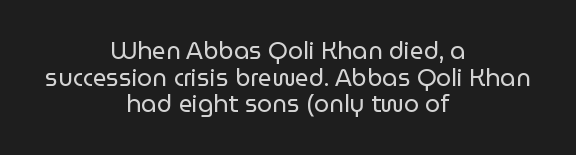
If you measured baseline to baseline, you'd find a short distance. Stroke thickness stays within the range of a standard reading face or lighter. Reading down the block, each line starts at a different indent, mirrored at its end. Observe the ordinary spacing: letters are neighbours, not strangers. Honestly, there is no underline to notice here at all. It's the straight-up-and-down kind of type.
